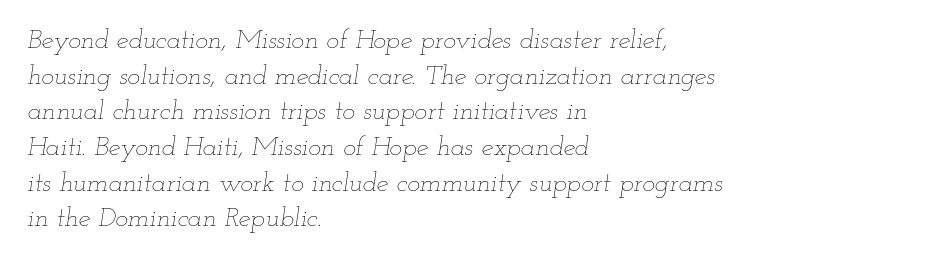
Decoration check: the copy has no underline. The line-height multiplier appears to be the usual default. No heavy texture on the line: the type isn't bold. Emphasis-style slanted type is in use. The passage shown has conventional tracking throughout.
